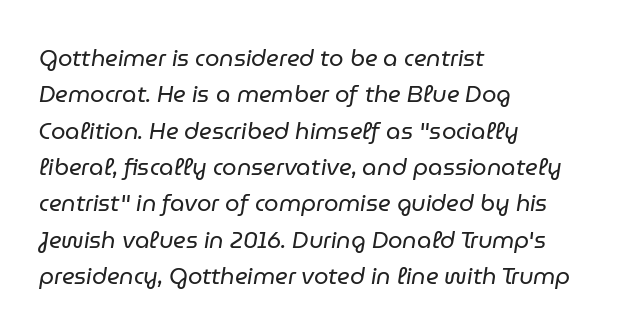
The image shows 23 px text type, italic (leaning right); set left-aligned, normal line spacing (1.58x), normal letter spacing, not underlined.
